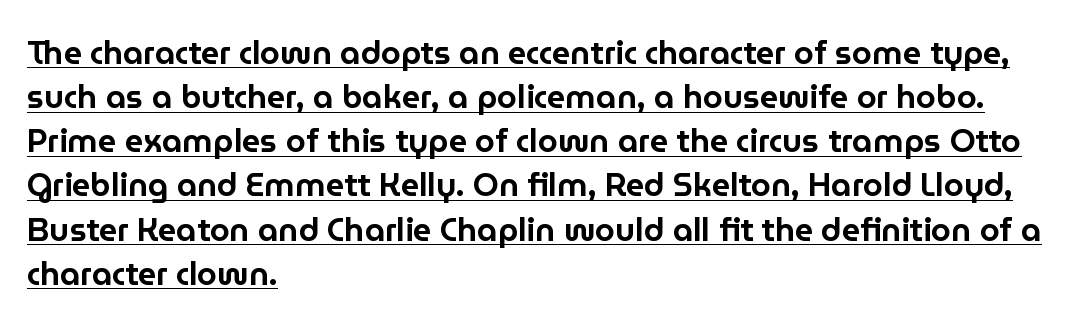
{"serif": "no", "italic": "no", "width": "normal", "stroke_contrast": "low", "x_height": "medium", "monospaced": "no", "underline": "yes", "align": "left", "line_spacing": "normal", "line_spacing_ratio": 1.38, "letter_spacing": "normal", "letter_spacing_em": 0.0, "glyph_px": 32}
